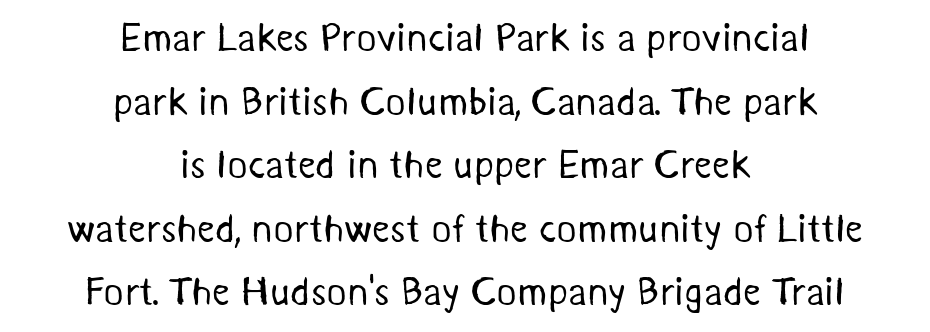
{"serif": "no", "bold": "no", "weight": "regular", "width": "normal", "stroke_contrast": "medium", "x_height": "medium", "monospaced": "no", "underline": "no", "align": "center", "line_spacing": "normal", "line_spacing_ratio": 1.63, "letter_spacing": "normal", "letter_spacing_em": 0.0, "glyph_px": 39}
